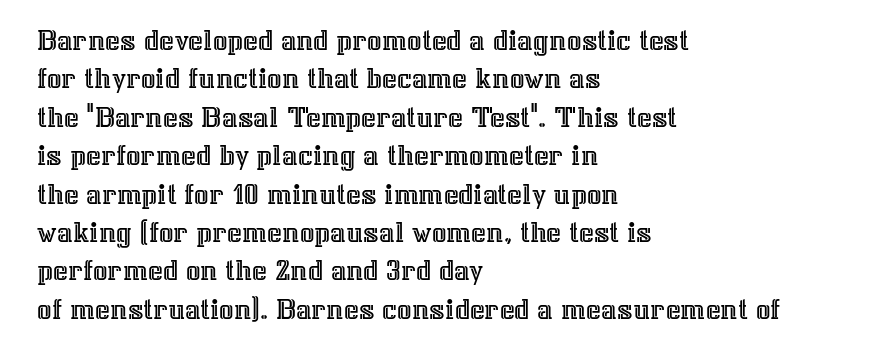
Is the block centered? No — it sits flush against the left margin. Short note: letters normally spaced. Ordinary non-slanted type is in use. The letters advance in unequal steps, a hallmark of proportional type.
